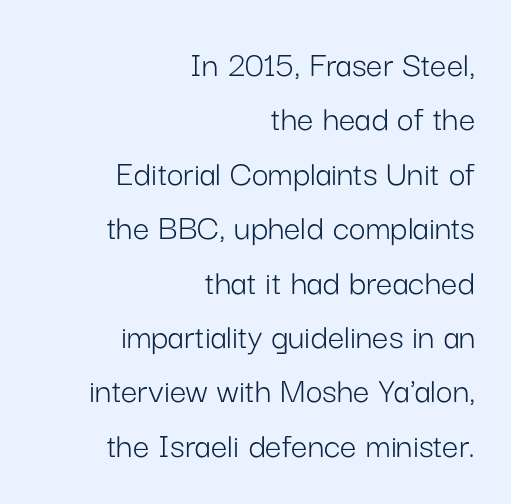
The image shows 37 px light sans-serif type, upright; set right-aligned, normal line spacing (1.47x), normal letter spacing, not underlined; low stroke contrast and a medium x-height.
